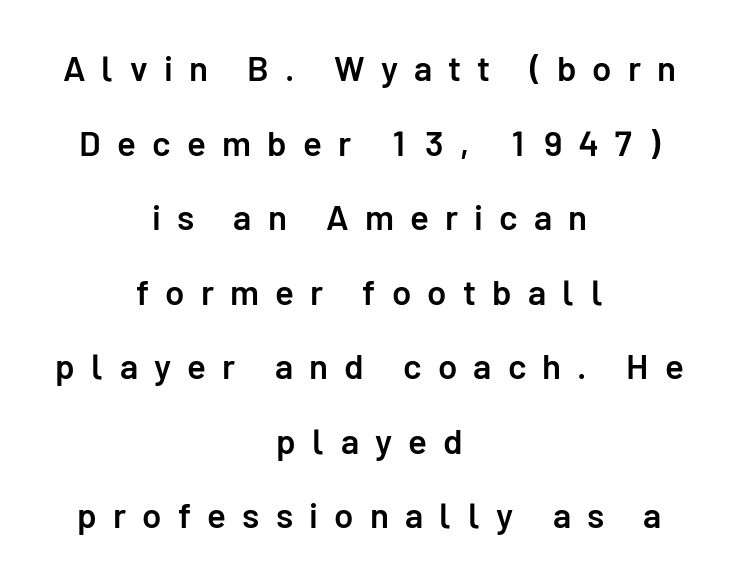
Q: Is the text bold? A: Semi-bold.
Q: Is the text italic (slanted)? A: No, it is upright.
Q: Is the typeface a serif or a sans-serif typeface? A: Sans-serif.
Q: Is the text underlined? A: No.
Q: How is the paragraph aligned? A: Centered.
Q: Is the spacing between letters normal or unusually wide? A: Unusually wide.
Q: Is the spacing between lines tight, normal or loose? A: Loose.
Q: Width (condensed, normal, or wide)? A: Normal.
Q: Stroke contrast? A: Low.
Q: x-height? A: Medium.
Q: Monospaced? A: No.
